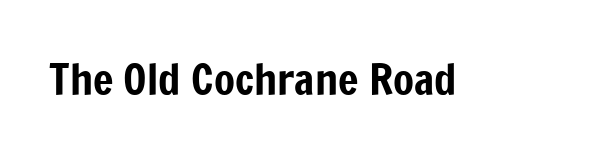
Spacing verdict: proportional, widths tailored to each character. The face used here is a sans, in the tradition of grotesques and geometrics. Every stem runs plumb, perpendicular to the baseline. Default kerning and tracking; the words read as compact shapes. Quick note: underline off.
